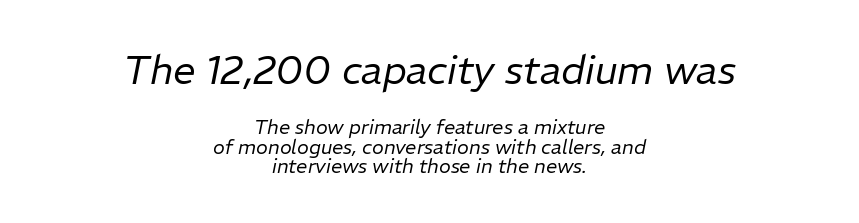
The image shows 40 px regular-weight type, italic (leaning right); set centered, tight line spacing (0.96x), normal letter spacing, not underlined; the first (top) block is 2.0x larger; low stroke contrast and a medium x-height.
